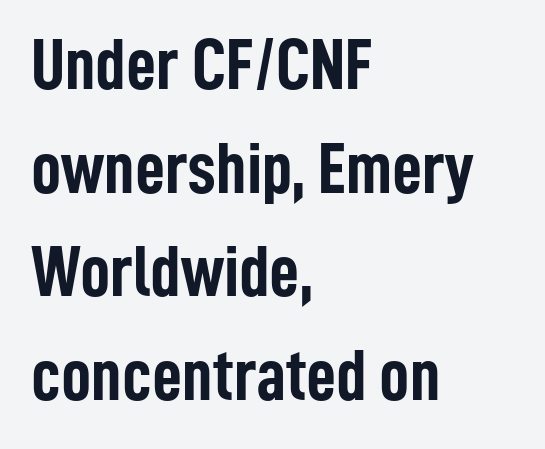
Q: Is the text bold? A: Yes.
Q: Is the text italic (slanted)? A: No, it is upright.
Q: Is the typeface a serif or a sans-serif typeface? A: Sans-serif.
Q: Is the text underlined? A: No.
Q: How is the paragraph aligned? A: Left-aligned.
Q: Is the spacing between letters normal or unusually wide? A: Normal.
Q: Is the spacing between lines tight, normal or loose? A: Normal.
Q: Width (condensed, normal, or wide)? A: Condensed.
Q: Stroke contrast? A: Low.
Q: x-height? A: Medium.
Q: Monospaced? A: No.
